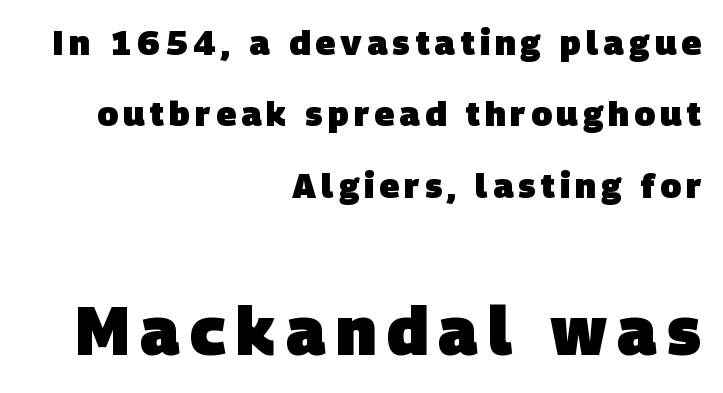
Q: Is the text bold? A: Yes.
Q: Is the typeface a serif or a sans-serif typeface? A: Sans-serif.
Q: Is the text underlined? A: No.
Q: How is the paragraph aligned? A: Right-aligned.
Q: Is the spacing between lines tight, normal or loose? A: Loose.
Q: Which block of text is set in a larger size, the first (top) or the second (bottom)? A: The second (bottom) one.
Q: Width (condensed, normal, or wide)? A: Normal.
Q: Stroke contrast? A: Low.
Q: x-height? A: Large.
Q: Monospaced? A: No.
